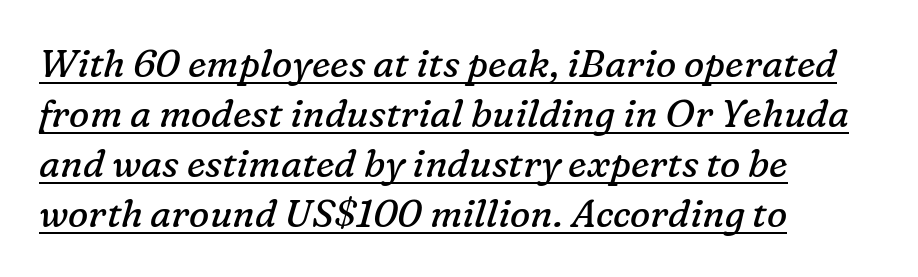
Q: Is the text bold? A: No.
Q: Is the text italic (slanted)? A: Yes, it leans right by about 16 degrees.
Q: Is the typeface a serif or a sans-serif typeface? A: Serif.
Q: Is the text underlined? A: Yes.
Q: How is the paragraph aligned? A: Left-aligned.
Q: Is the spacing between letters normal or unusually wide? A: Normal.
Q: Is the spacing between lines tight, normal or loose? A: Normal.
Q: Width (condensed, normal, or wide)? A: Normal.
Q: Stroke contrast? A: Low.
Q: x-height? A: Medium.
Q: Monospaced? A: No.
